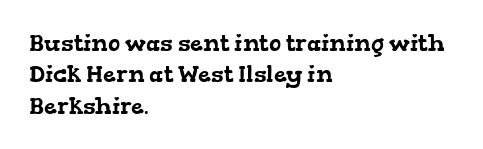
Q: Is the text underlined? A: No.
Q: How is the paragraph aligned? A: Left-aligned.
Q: Is the spacing between letters normal or unusually wide? A: Normal.
Q: Is the spacing between lines tight, normal or loose? A: Normal.
